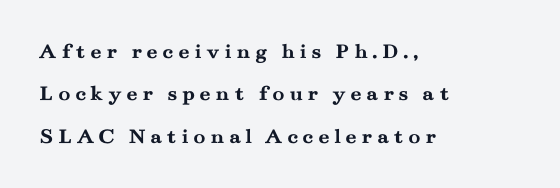
{"italic": "no", "bold": "yes", "underline": "no", "align": "left", "line_spacing": "loose", "line_spacing_ratio": 1.93, "letter_spacing": "wide", "letter_spacing_em": 0.21, "glyph_px": 22}
